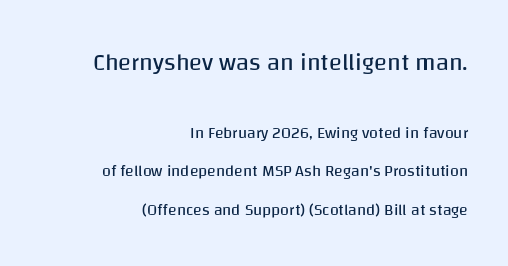
The image shows 24 px text type, upright; set right-aligned, loose line spacing (2.43x), normal letter spacing, not underlined; the first (top) block is 1.5x larger.
